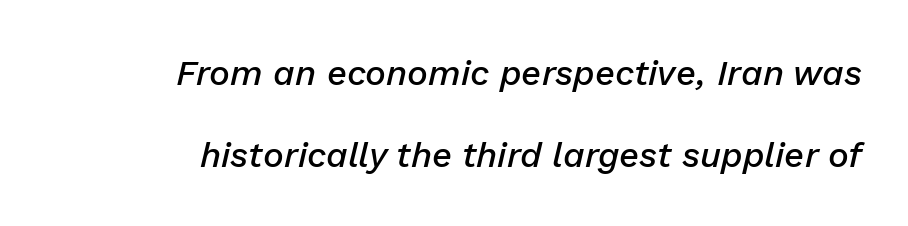
{"italic": "yes", "lean": "right", "slant_degrees": 13, "bold": "semi", "weight": "semibold", "width": "normal", "stroke_contrast": "low", "x_height": "medium", "monospaced": "no", "underline": "no", "align": "right", "line_spacing": "loose", "line_spacing_ratio": 2.35, "letter_spacing": "normal", "letter_spacing_em": 0.0, "glyph_px": 35}
